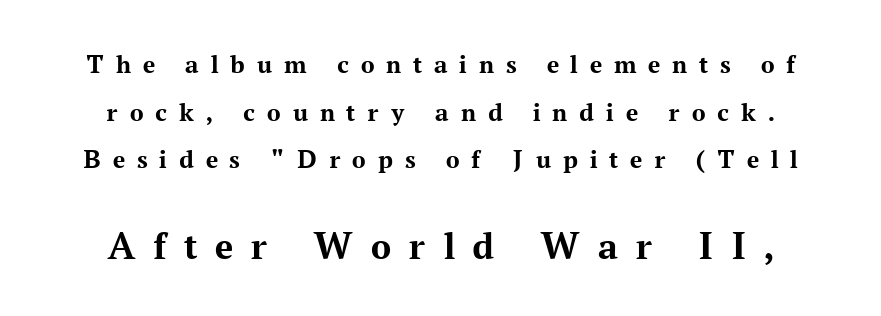
{"serif": "yes", "italic": "no", "bold": "yes", "weight": "bold", "width": "normal", "stroke_contrast": "medium", "x_height": "medium", "monospaced": "no", "underline": "no", "line_spacing_ratio": 1.76, "letter_spacing": "wide", "letter_spacing_em": 0.44, "larger_block": "second", "size_ratio": 1.48, "glyph_px": 40}
